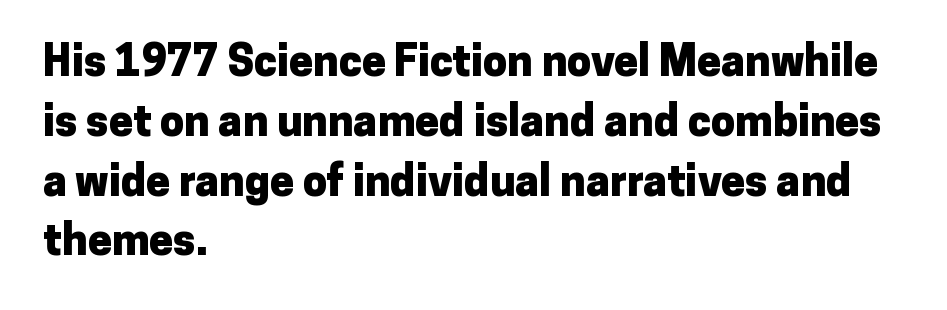
{"serif": "no", "italic": "no", "bold": "yes", "weight": "heavy", "width": "normal", "stroke_contrast": "low", "x_height": "medium", "monospaced": "no", "underline": "no", "align": "left", "line_spacing": "normal", "line_spacing_ratio": 1.39, "letter_spacing": "normal", "letter_spacing_em": 0.0, "glyph_px": 43}
